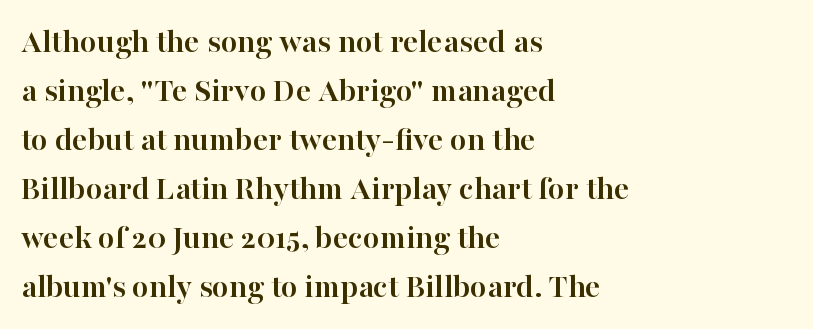
{"serif": "yes", "italic": "no", "bold": "yes", "weight": "semibold", "width": "normal", "stroke_contrast": "high", "x_height": "medium", "monospaced": "no", "underline": "no", "align": "left", "line_spacing": "normal", "line_spacing_ratio": 1.44, "letter_spacing": "normal", "letter_spacing_em": 0.0, "glyph_px": 34}
